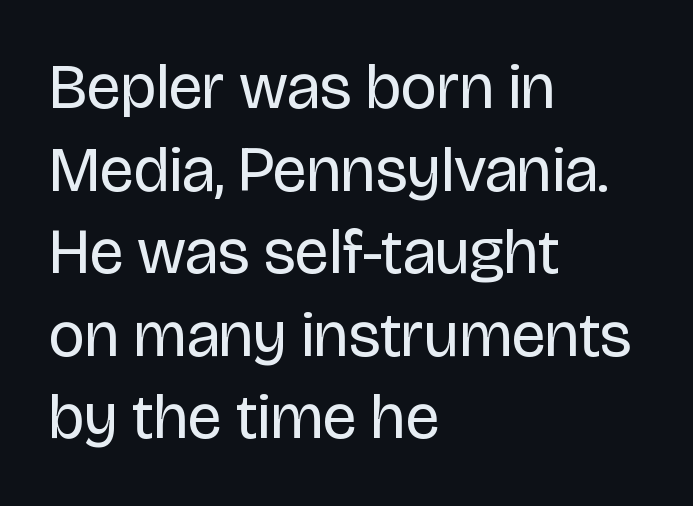
{"serif": "no", "italic": "no", "bold": "no", "weight": "regular", "width": "normal", "stroke_contrast": "low", "x_height": "large", "monospaced": "no", "underline": "no", "align": "left", "line_spacing": "normal", "line_spacing_ratio": 1.31, "letter_spacing": "normal", "letter_spacing_em": 0.0, "glyph_px": 63}
